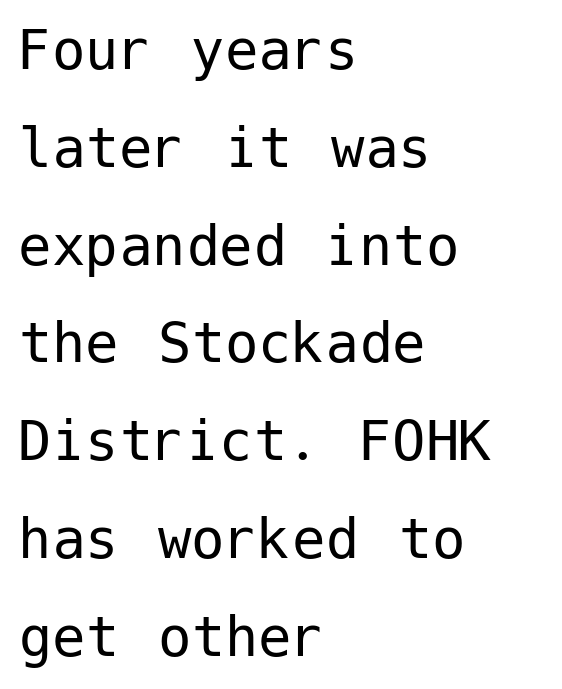
The image shows 67 px regular-weight sans-serif type, upright; set left-aligned, normal line spacing (1.46x), normal letter spacing, not underlined; low stroke contrast and a medium x-height.
